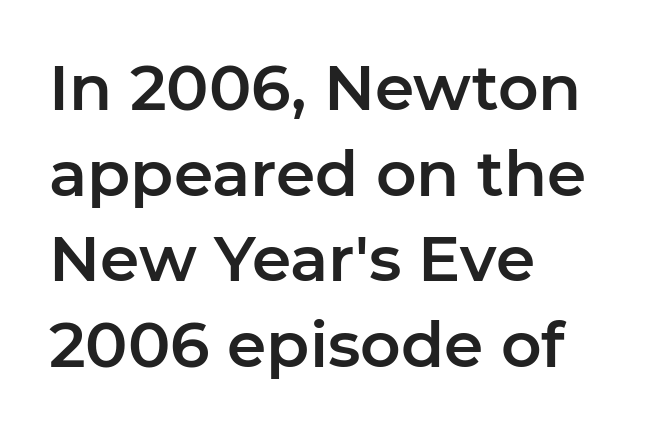
The horizontal fit of the characters is conventional and even. This rendering employs a face without finishing strokes, i.e., a sans-serif. This sample has the flowing, uneven cadence of proportional lettering. This block has exactly the height ordinary leading produces. A classic flush-left, rag-right setting is used for this passage. This sample uses an upright cut, with every glyph sitting square on the baseline.
